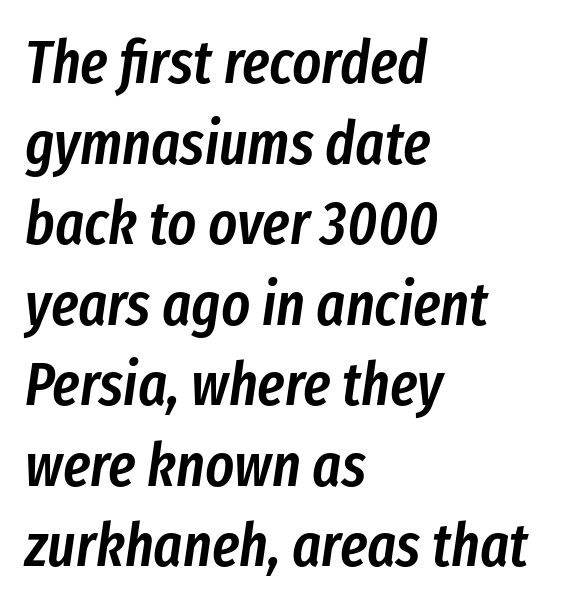
Letter spacing: default. Is the type slanted? Yes — the strokes lean at a clear angle. Baseline-to-baseline distance is the conventional proportion of letter height. The face used here is a semibold: visibly heavier than regular, lighter than bold. The baseline area is clear.
